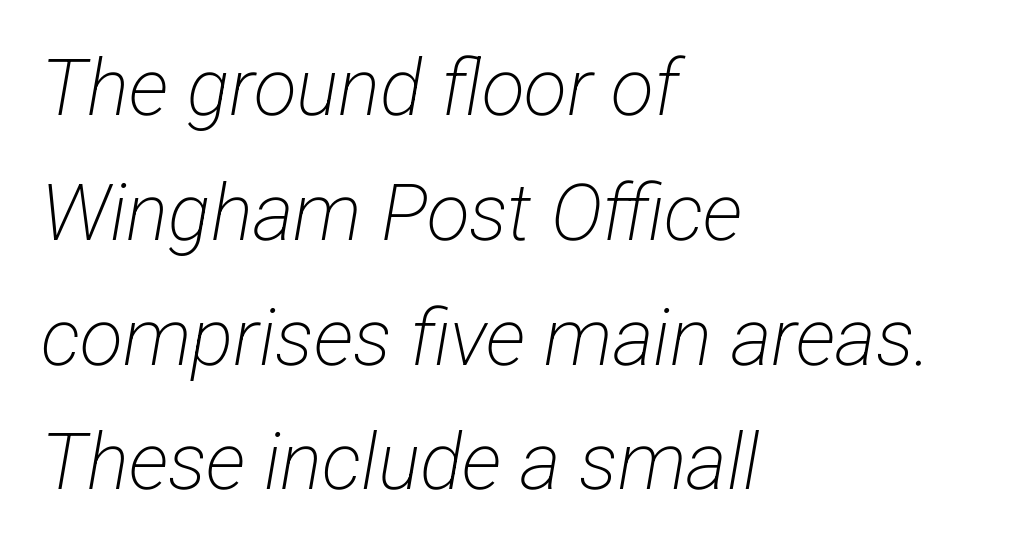
Q: Is the text bold? A: No.
Q: Is the typeface a serif or a sans-serif typeface? A: Sans-serif.
Q: Is the text underlined? A: No.
Q: How is the paragraph aligned? A: Left-aligned.
Q: Is the spacing between letters normal or unusually wide? A: Normal.
Q: Is the spacing between lines tight, normal or loose? A: Normal.
Q: Width (condensed, normal, or wide)? A: Condensed.
Q: Stroke contrast? A: Low.
Q: x-height? A: Medium.
Q: Monospaced? A: No.
